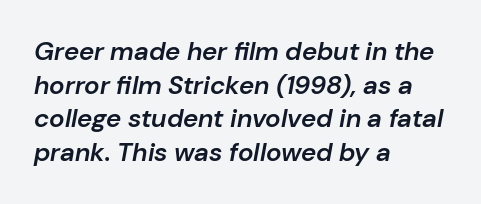
Q: Is the text bold? A: Semi-bold.
Q: Is the text italic (slanted)? A: Yes, it leans right by about 10 degrees.
Q: Is the text underlined? A: No.
Q: How is the paragraph aligned? A: Left-aligned.
Q: Is the spacing between letters normal or unusually wide? A: Normal.
Q: Is the spacing between lines tight, normal or loose? A: Normal.
